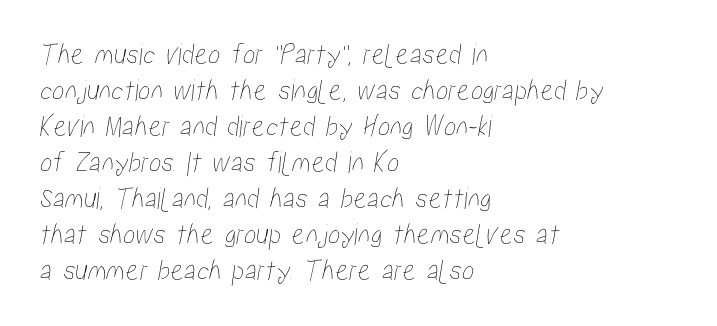
The image shows 31 px condensed type; set left-aligned, line spacing 1.16x, normal letter spacing, not underlined; low stroke contrast and a medium x-height.
